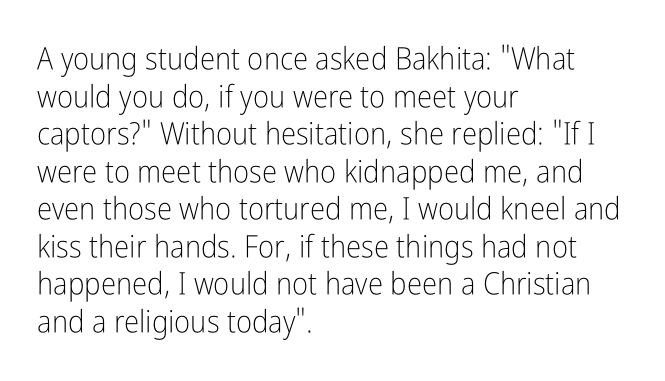
Serifs: no, the terminals of the letterforms are clean. Spacing between characters is what you'd get straight out of the box. Stems and bowls with no extra thickness — not bold. The face used here is proportionally spaced, like ordinary book or web type. The font's upright variant was chosen for this text.
